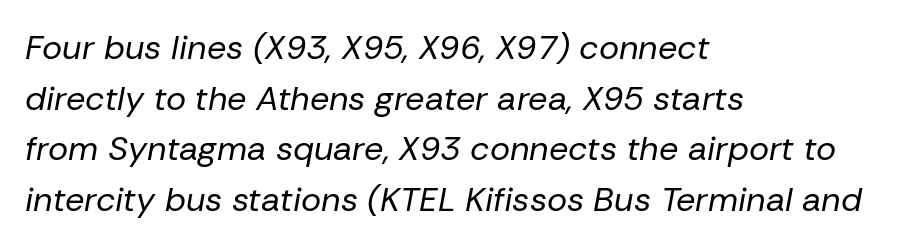
{"italic": "yes", "lean": "right", "slant_degrees": 10, "bold": "no", "weight": "regular", "width": "normal", "stroke_contrast": "low", "x_height": "medium", "monospaced": "no", "underline": "no", "align": "left", "line_spacing": "normal", "line_spacing_ratio": 1.49, "letter_spacing": "normal", "letter_spacing_em": 0.0, "glyph_px": 34}
